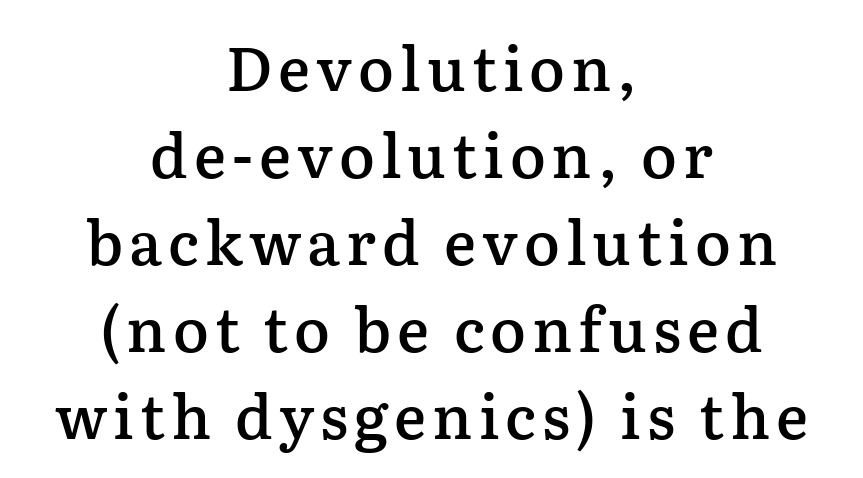
Q: Is the text bold? A: Semi-bold.
Q: Is the text italic (slanted)? A: No, it is upright.
Q: Is the typeface a serif or a sans-serif typeface? A: Serif.
Q: Is the text underlined? A: No.
Q: How is the paragraph aligned? A: Centered.
Q: Is the spacing between lines tight, normal or loose? A: Normal.
Q: Width (condensed, normal, or wide)? A: Normal.
Q: Stroke contrast? A: Low.
Q: x-height? A: Medium.
Q: Monospaced? A: No.
